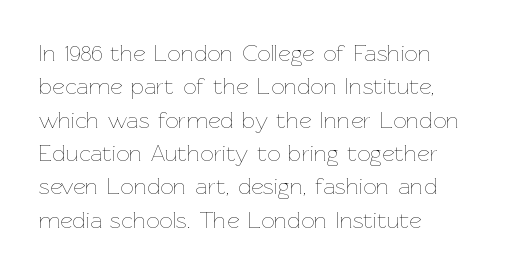
The letterforms sit at book weight or below. Posture: straight, roman, zero tilt. Tracking value appears to be zero — textbook default spacing. The passage shown stacks its lines at a standard gap. Is the block centered? No — it sits flush against the left margin. The foot of each line stays bare and open.
